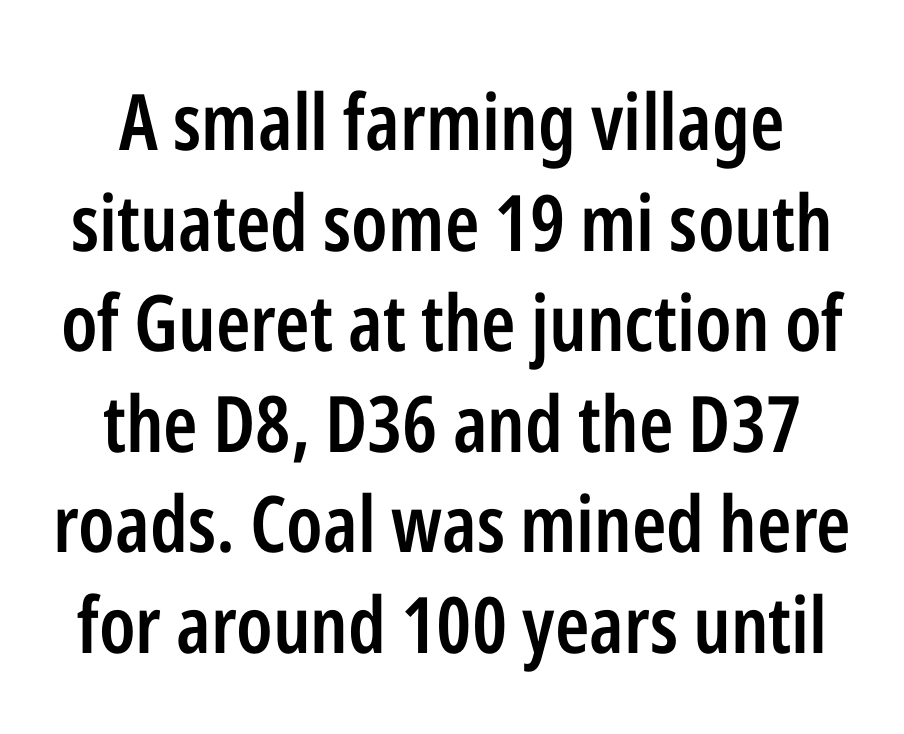
{"serif": "no", "italic": "no", "bold": "semi", "weight": "semibold", "width": "condensed", "stroke_contrast": "low", "x_height": "medium", "monospaced": "no", "underline": "no", "line_spacing": "normal", "line_spacing_ratio": 1.29, "letter_spacing": "normal", "letter_spacing_em": 0.0, "glyph_px": 78}
